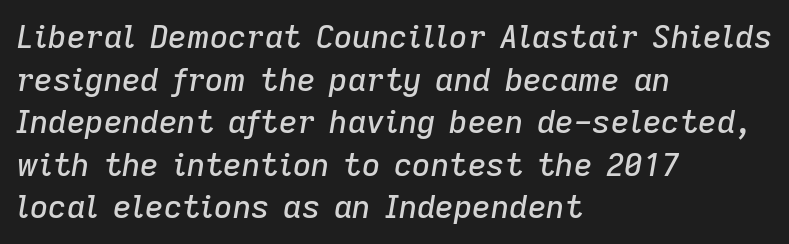
Does the copy run flush right? No — it runs flush left. Honestly, the row spacing looks completely unremarkable. Each letter keeps its own natural width here, so spacing adapts to shape. Here the glyphs are tracked normally, forming tight word shapes. Only glyphs here, with clear space below each row.
